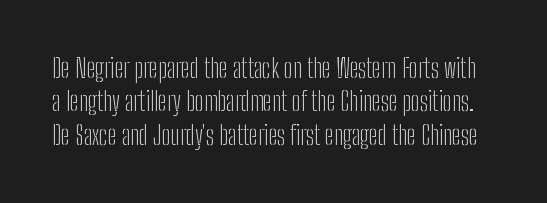
Q: Is the text bold? A: No.
Q: Is the text italic (slanted)? A: No, it is upright.
Q: Is the text underlined? A: No.
Q: Is the spacing between letters normal or unusually wide? A: Normal.
Q: Is the spacing between lines tight, normal or loose? A: Normal.
